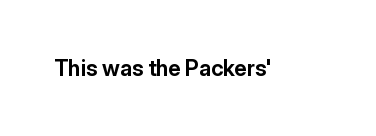
{"italic": "no", "bold": "yes", "underline": "no", "letter_spacing": "normal", "letter_spacing_em": 0.0, "glyph_px": 22}
